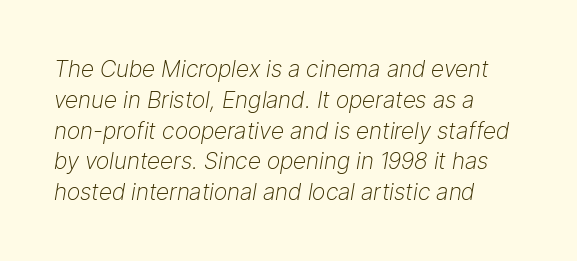
{"italic": "yes", "lean": "right", "slant_degrees": 9, "bold": "no", "underline": "no", "align": "left", "line_spacing": "normal", "line_spacing_ratio": 1.34, "letter_spacing": "normal", "letter_spacing_em": 0.0, "glyph_px": 23}
